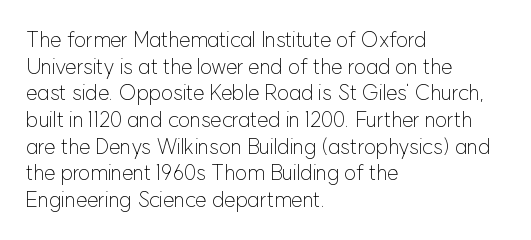
Q: Is the text bold? A: No.
Q: Is the text italic (slanted)? A: No, it is upright.
Q: Is the text underlined? A: No.
Q: How is the paragraph aligned? A: Left-aligned.
Q: Is the spacing between letters normal or unusually wide? A: Normal.
Q: Is the spacing between lines tight, normal or loose? A: Normal.
